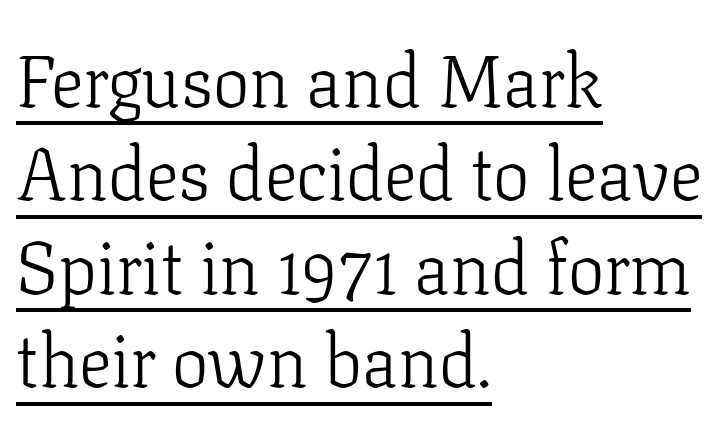
The image shows 73 px light serif type, upright; set left-aligned, normal line spacing (1.28x), normal letter spacing, underlined; low stroke contrast and a medium x-height.
